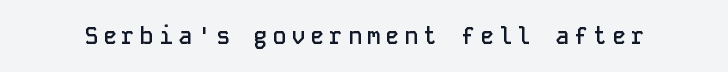
The image shows 23 px text type, upright; set unusually wide letter spacing (+0.22 em), not underlined.
